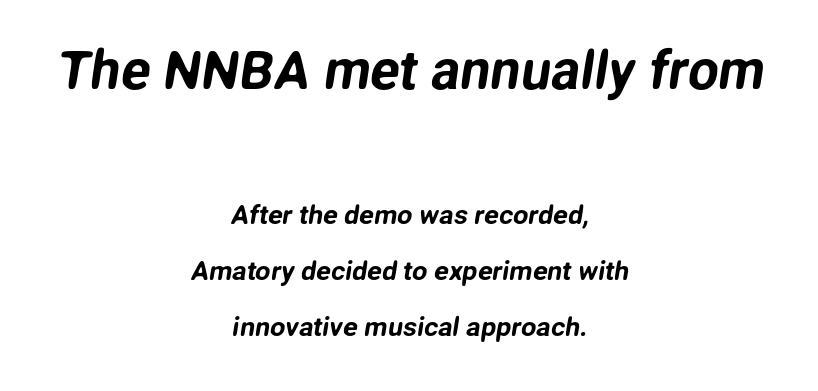
{"serif": "no", "width": "normal", "stroke_contrast": "low", "x_height": "medium", "monospaced": "no", "underline": "no", "align": "center", "line_spacing": "loose", "line_spacing_ratio": 2.07, "letter_spacing": "normal", "letter_spacing_em": 0.0, "larger_block": "first", "size_ratio": 2.0, "glyph_px": 54}
